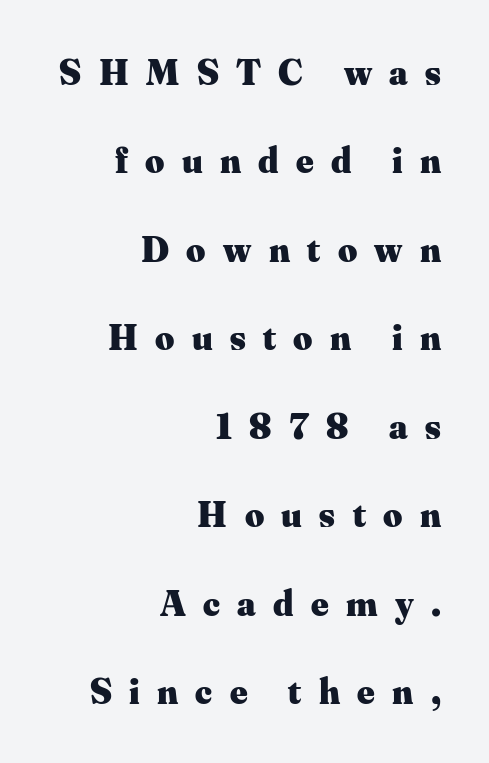
A typesetter would call this proportional, since set widths differ per character. Clear beneath every line of the passage. These lines carry a lot of weight — the face is fully bold. Serifs: yes, visible at the terminals of the letterforms. Someone cranked the tracking dial way up on this one.
